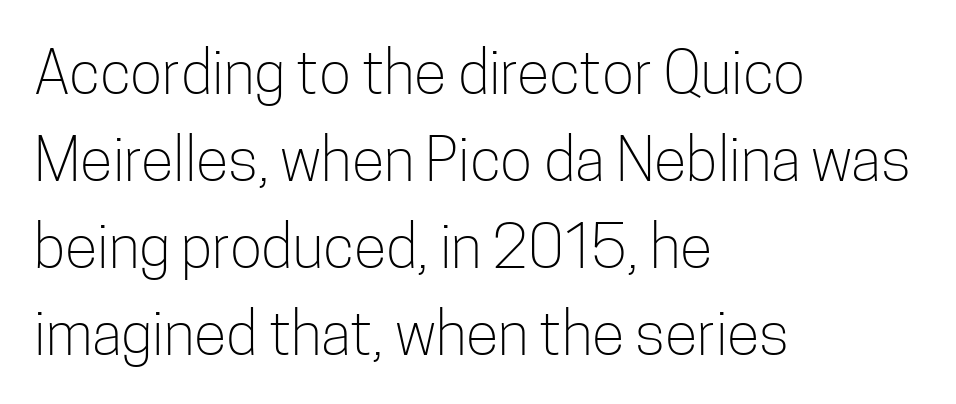
The letters advance in unequal steps, a hallmark of proportional type. Leading: standard. The characters display no serif detailing; their extremities are plain. Each stroke keeps to a modest, everyday thickness or less. In terms of posture, this sample is upright. Unmarked baselines from the first word to the last.
